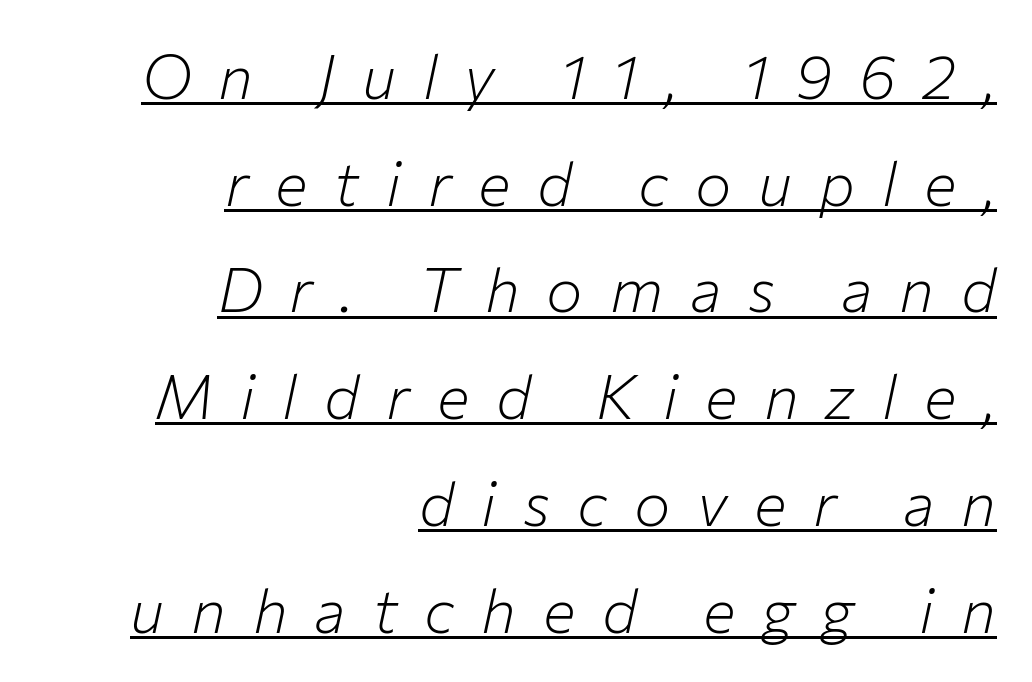
Notice how the passage keeps a crisp vertical edge on the right only. There is plenty of visible air inserted between adjacent glyphs. The weight would be labelled regular, book, light, or lighter still. The string is rendered with underlining switched on. A typesetter would mark this as italic. These lines are rendered in a variable-pitch font.
